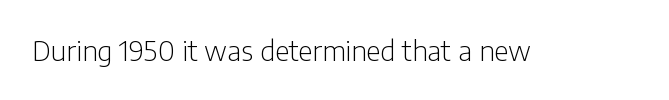
The image shows 28 px light, condensed sans-serif type, upright; set normal letter spacing, not underlined; low stroke contrast and a medium x-height.
